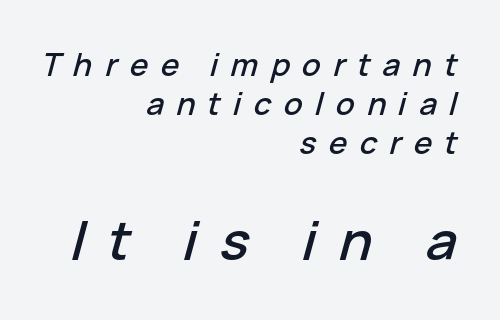
Regarding leading, the lines here are spaced in the standard way. Right-aligned paragraph, ragged on the left. A typesetter would call this proportional, since set widths differ per character. The face used here has a pronounced slope to its letters.
